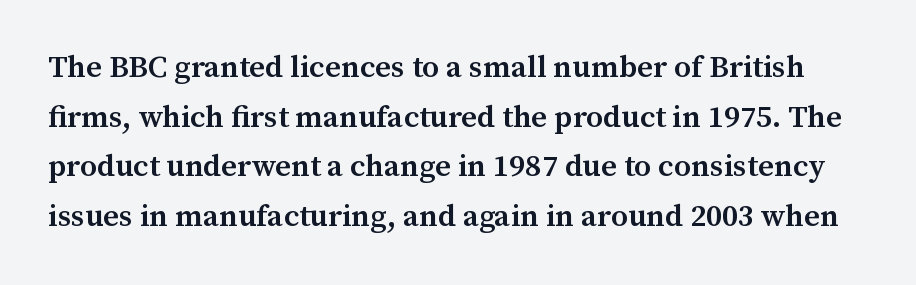
These lines are rendered in a variable-pitch font. Standard letterfit; no display-style spreading of the glyphs. A serif font was chosen for this passage. The sample has been set in demibold, a notch under bold. Anything drawn beneath the words? Only blank space.
